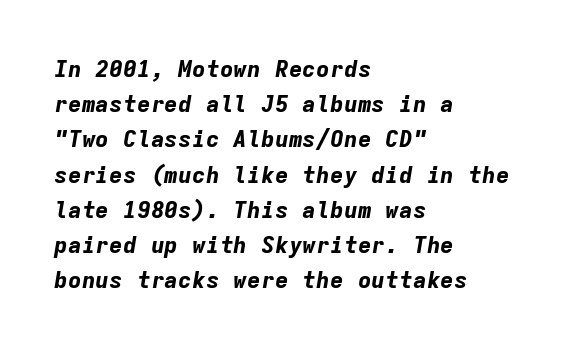
The line-height multiplier appears to be the usual default. Beneath every word, the page is bare. Slant detected: the letters are inclined. What weight is shown? A full bold with thick strokes. These lines keep a tight, regular rhythm from letter to letter.
